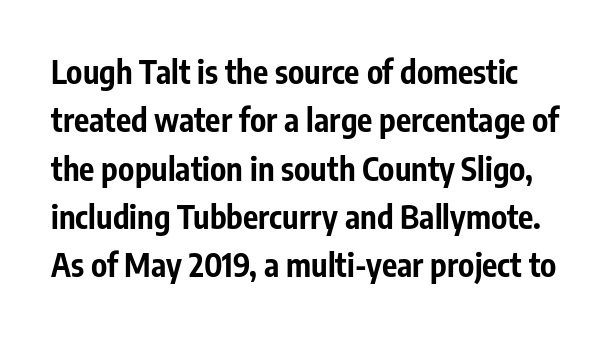
Q: Is the text bold? A: Yes.
Q: Is the text italic (slanted)? A: No, it is upright.
Q: Is the typeface a serif or a sans-serif typeface? A: Sans-serif.
Q: Is the text underlined? A: No.
Q: Is the spacing between letters normal or unusually wide? A: Normal.
Q: Is the spacing between lines tight, normal or loose? A: Normal.
Q: Width (condensed, normal, or wide)? A: Condensed.
Q: Stroke contrast? A: Low.
Q: x-height? A: Medium.
Q: Monospaced? A: No.
